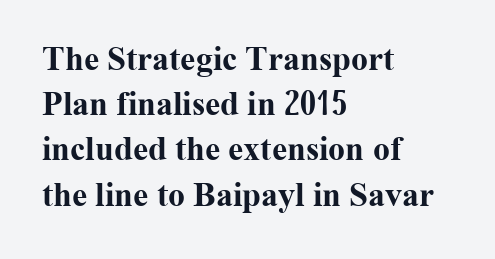
The vertical gap from one line to the next is medium. These lines keep a tight, regular rhythm from letter to letter. Typesetter's note: full bold, strokes at maximum text heaviness. Designer's note — italics off, roman on.
